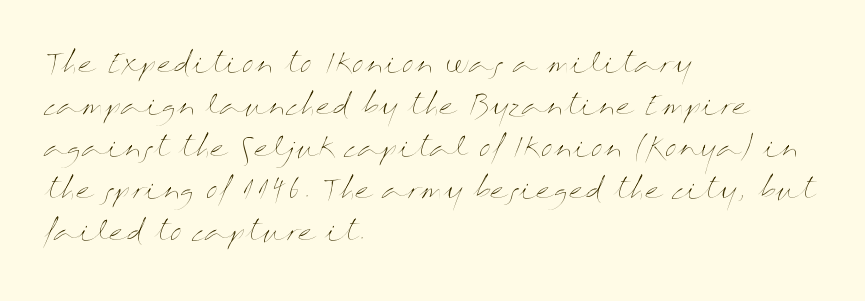
Q: Is the text bold? A: No.
Q: Is the text italic (slanted)? A: Yes.
Q: Is the text underlined? A: No.
Q: How is the paragraph aligned? A: Left-aligned.
Q: Is the spacing between letters normal or unusually wide? A: Normal.
Q: Is the spacing between lines tight, normal or loose? A: Normal.
